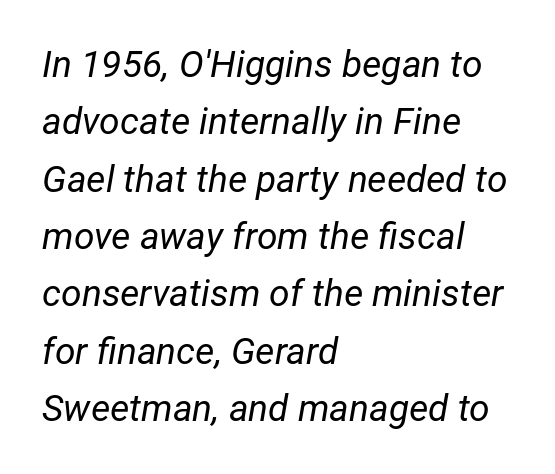
In terms of leading, this rendering sits right in the middle. In terms of letterspacing, this is plain default setting. You can tell it's italic because the verticals aren't actually vertical. The letterforms sit at book weight or below.
